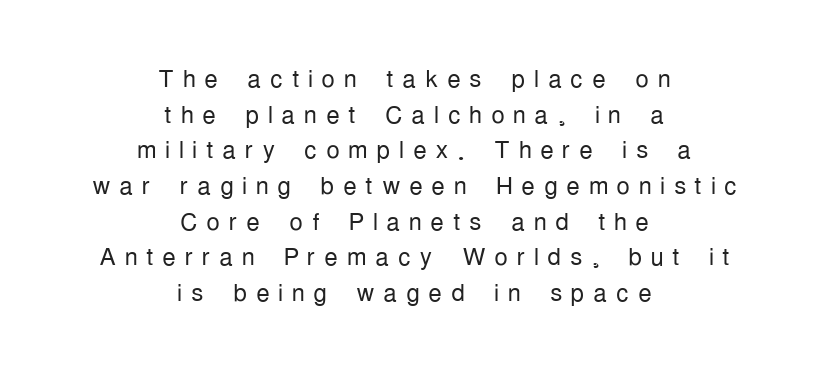
Q: Is the text bold? A: No.
Q: Is the text italic (slanted)? A: No, it is upright.
Q: Is the typeface a serif or a sans-serif typeface? A: Sans-serif.
Q: Is the text underlined? A: No.
Q: How is the paragraph aligned? A: Centered.
Q: Is the spacing between letters normal or unusually wide? A: Unusually wide.
Q: Is the spacing between lines tight, normal or loose? A: Tight.
Q: Width (condensed, normal, or wide)? A: Condensed.
Q: Stroke contrast? A: Low.
Q: x-height? A: Medium.
Q: Monospaced? A: No.
